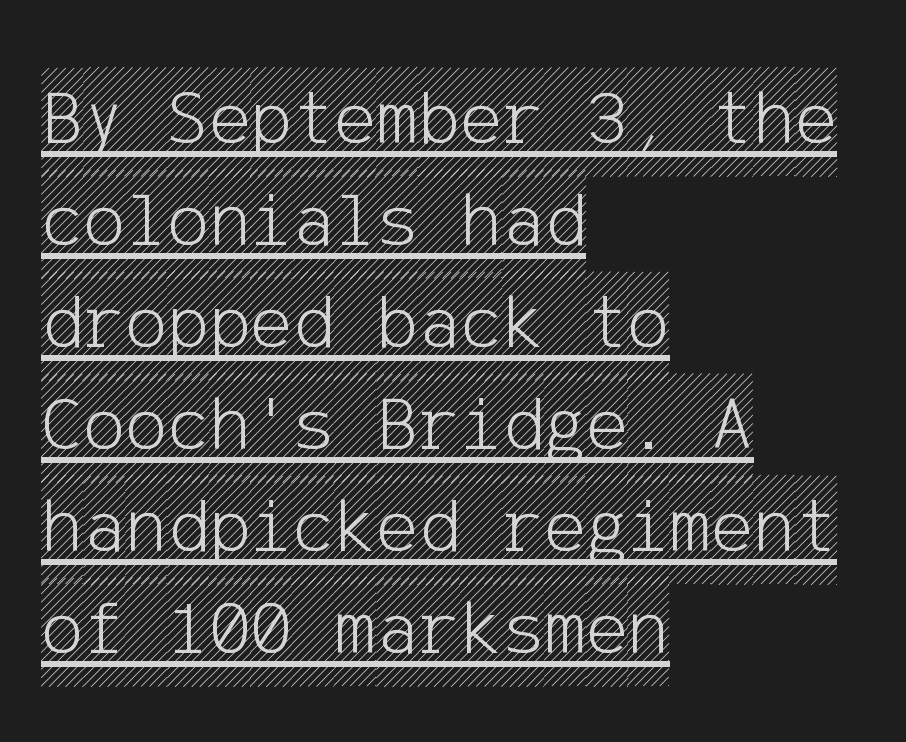
Q: Is the text italic (slanted)? A: No, it is upright.
Q: Is the text underlined? A: Yes.
Q: How is the paragraph aligned? A: Left-aligned.
Q: Is the spacing between letters normal or unusually wide? A: Normal.
Q: Is the spacing between lines tight, normal or loose? A: Normal.
Q: Width (condensed, normal, or wide)? A: Condensed.
Q: x-height? A: Large.
